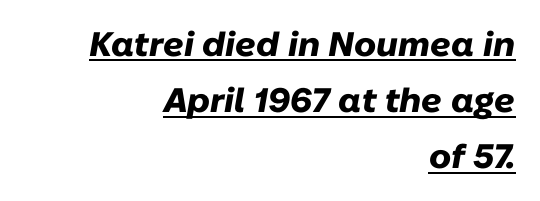
Q: Is the text bold? A: Yes.
Q: Is the text italic (slanted)? A: Yes, it leans right by about 10 degrees.
Q: Is the text underlined? A: Yes.
Q: How is the paragraph aligned? A: Right-aligned.
Q: Is the spacing between letters normal or unusually wide? A: Normal.
Q: Is the spacing between lines tight, normal or loose? A: Normal.
Q: Width (condensed, normal, or wide)? A: Normal.
Q: Stroke contrast? A: Low.
Q: x-height? A: Medium.
Q: Monospaced? A: No.
